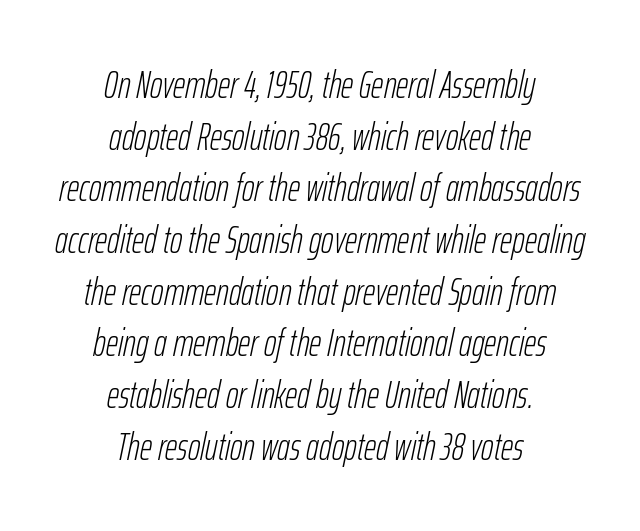
Q: Is the text bold? A: No.
Q: Is the text italic (slanted)? A: Yes, it leans right by about 12 degrees.
Q: Is the text underlined? A: No.
Q: How is the paragraph aligned? A: Centered.
Q: Is the spacing between letters normal or unusually wide? A: Normal.
Q: Is the spacing between lines tight, normal or loose? A: Normal.
Q: Width (condensed, normal, or wide)? A: Condensed.
Q: Stroke contrast? A: Low.
Q: x-height? A: Medium.
Q: Monospaced? A: No.
